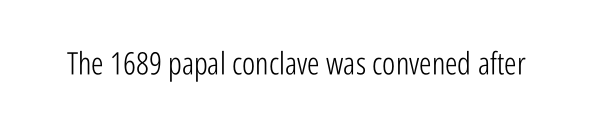
The image shows 31 px light, condensed sans-serif type, upright; set normal letter spacing, not underlined; low stroke contrast and a medium x-height.
